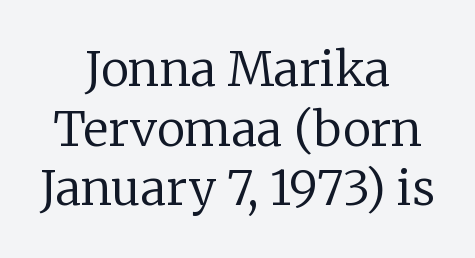
{"serif": "yes", "italic": "no", "bold": "no", "weight": "regular", "width": "normal", "stroke_contrast": "low", "x_height": "medium", "monospaced": "no", "underline": "no", "align": "center", "line_spacing_ratio": 1.24, "letter_spacing": "normal", "letter_spacing_em": 0.0, "glyph_px": 48}
